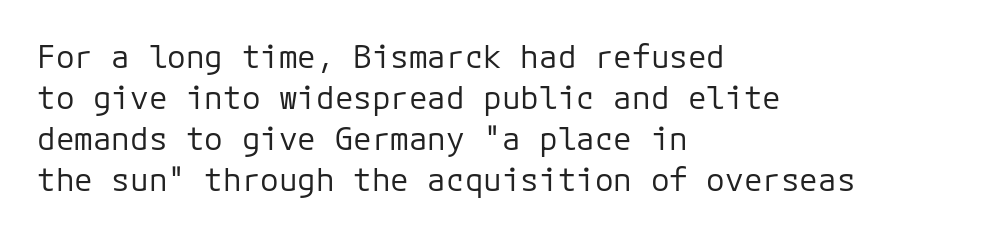
Q: Is the text bold? A: No.
Q: Is the text italic (slanted)? A: No, it is upright.
Q: Is the typeface a serif or a sans-serif typeface? A: Sans-serif.
Q: Is the text underlined? A: No.
Q: How is the paragraph aligned? A: Left-aligned.
Q: Is the spacing between letters normal or unusually wide? A: Normal.
Q: Is the spacing between lines tight, normal or loose? A: Normal.
Q: Width (condensed, normal, or wide)? A: Normal.
Q: Stroke contrast? A: Low.
Q: x-height? A: Medium.
